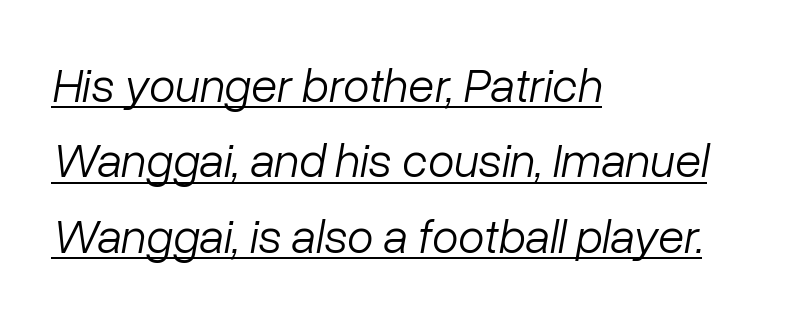
The image shows 48 px light type, italic (leaning right); set left-aligned, normal line spacing (1.57x), normal letter spacing, underlined; low stroke contrast and a medium x-height.
